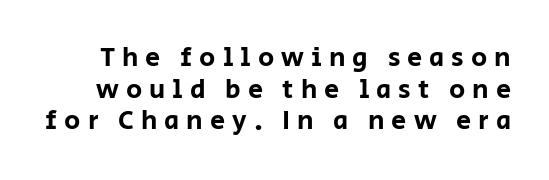
Q: Is the text italic (slanted)? A: No, it is upright.
Q: Is the text underlined? A: No.
Q: Is the spacing between letters normal or unusually wide? A: Unusually wide.
